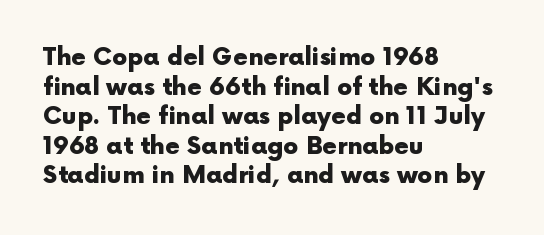
The image shows 24 px bold type, upright; set left-aligned, line spacing 1.23x, normal letter spacing, not underlined.
